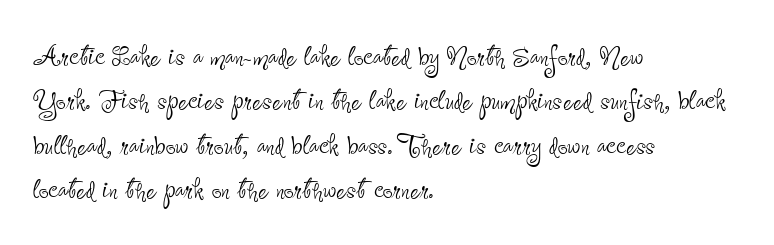
The image shows 35 px thin, condensed sans-serif type; set left-aligned, normal line spacing (1.27x), normal letter spacing, not underlined; low stroke contrast and a small x-height.
